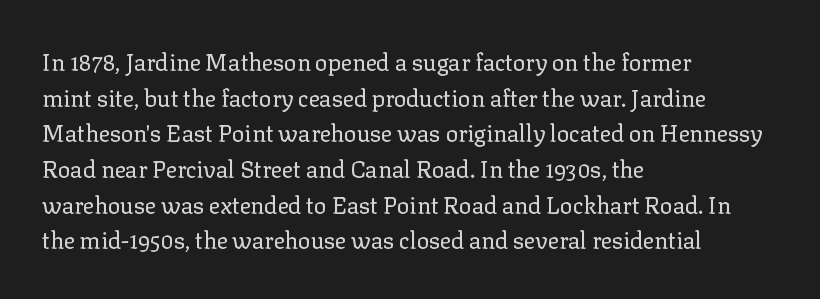
Q: Is the text bold? A: No.
Q: Is the text italic (slanted)? A: No, it is upright.
Q: Is the text underlined? A: No.
Q: How is the paragraph aligned? A: Left-aligned.
Q: Is the spacing between letters normal or unusually wide? A: Normal.
Q: Is the spacing between lines tight, normal or loose? A: Normal.
